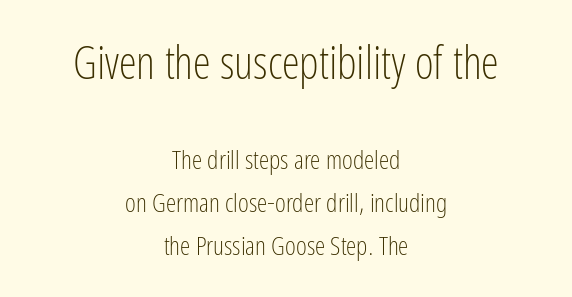
Does the copy run flush right? No — it is centered line by line. Looks like regular typesetting: each glyph gets only the width it needs. I'd call this a sans setting — the letters go barefoot. The designer gave the opening block more size than the closing block. This block has exactly the height ordinary leading produces.
